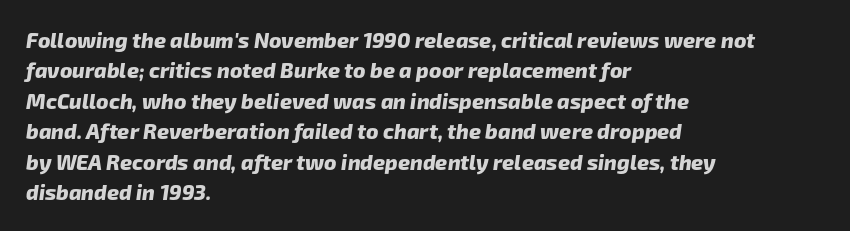
The space directly below the letters is spotless. These lines keep a tight, regular rhythm from letter to letter. Each glyph is drawn with heavy, bold strokes. Leading matches the norm, producing a regular column. Short and long lines alike share a common starting point at left.
